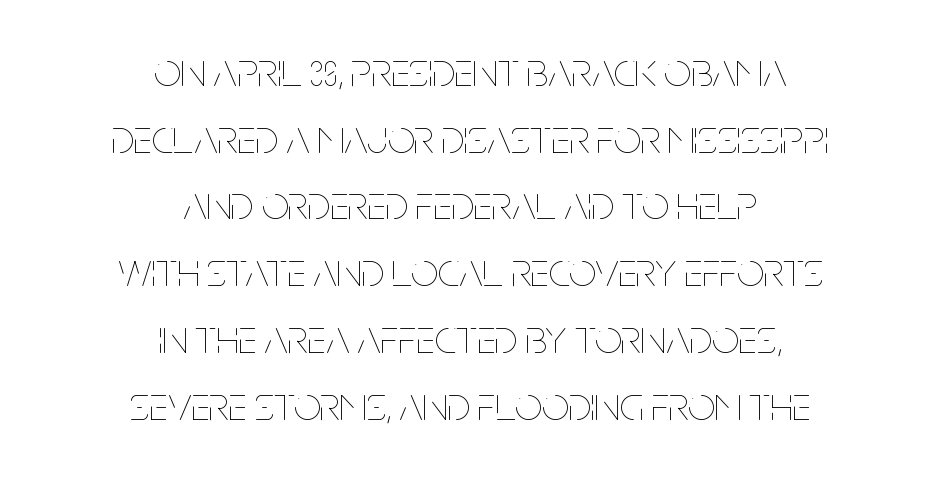
{"italic": "no", "bold": "no", "weight": "thin", "width": "condensed", "stroke_contrast": "low", "x_height": "large", "monospaced": "no", "underline": "no", "align": "center", "line_spacing": "normal", "line_spacing_ratio": 1.39, "letter_spacing": "normal", "letter_spacing_em": 0.0, "glyph_px": 48}
